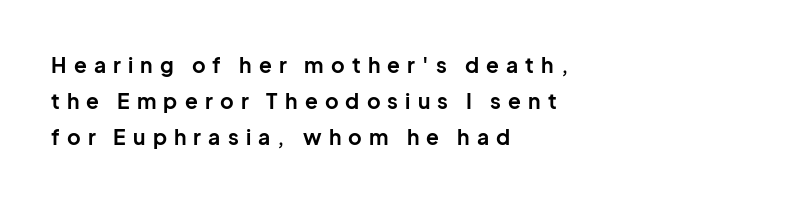
Q: Is the text bold? A: Yes.
Q: Is the text italic (slanted)? A: No, it is upright.
Q: Is the text underlined? A: No.
Q: How is the paragraph aligned? A: Left-aligned.
Q: Is the spacing between letters normal or unusually wide? A: Unusually wide.
